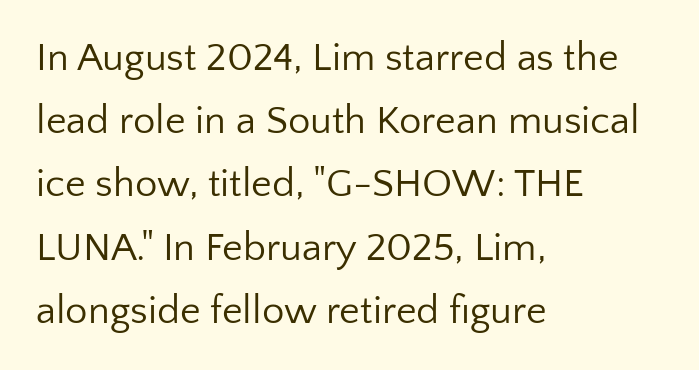
{"serif": "no", "italic": "no", "bold": "no", "weight": "regular", "width": "normal", "stroke_contrast": "low", "x_height": "medium", "monospaced": "no", "underline": "no", "align": "left", "line_spacing": "normal", "line_spacing_ratio": 1.58, "letter_spacing": "normal", "letter_spacing_em": 0.0, "glyph_px": 40}
